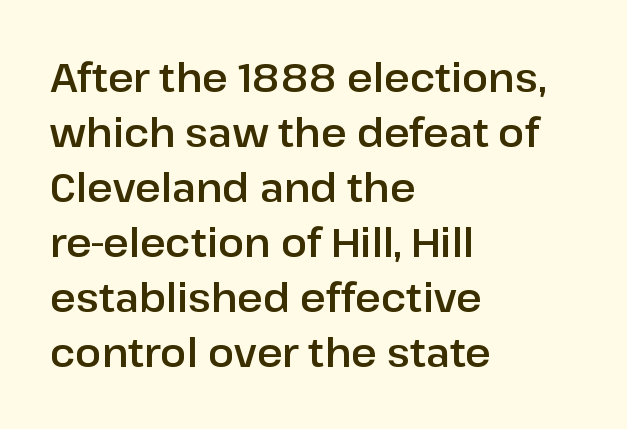
Q: Is the text italic (slanted)? A: No, it is upright.
Q: Is the typeface a serif or a sans-serif typeface? A: Sans-serif.
Q: Is the text underlined? A: No.
Q: How is the paragraph aligned? A: Left-aligned.
Q: Is the spacing between letters normal or unusually wide? A: Normal.
Q: Is the spacing between lines tight, normal or loose? A: Normal.
Q: Width (condensed, normal, or wide)? A: Normal.
Q: Stroke contrast? A: Low.
Q: x-height? A: Medium.
Q: Monospaced? A: No.
